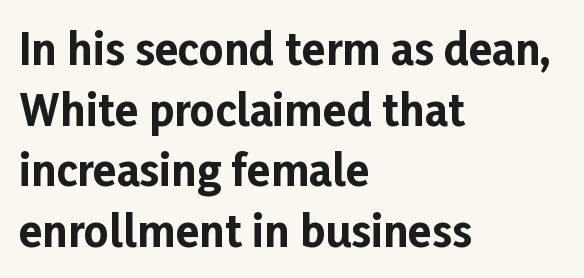
The image shows 43 px bold sans-serif type, upright; set left-aligned, normal line spacing (1.41x), normal letter spacing, not underlined; low stroke contrast and a medium x-height.
